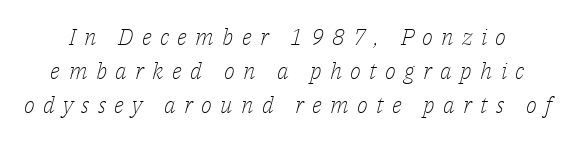
There's an unmistakable incline to the writing here. You could only call the tracking loose — the letters float apart. The typeface has the unassuming heft of standard copy or less. The glyphs are unaccompanied by any horizontal stroke below them. Honestly, the row spacing looks completely unremarkable.
